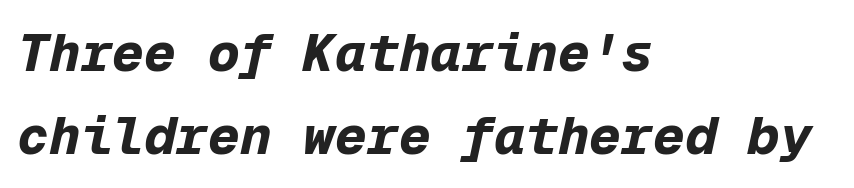
The image shows 53 px bold type, italic (leaning right), monospaced; set left-aligned, normal line spacing (1.57x), normal letter spacing, not underlined; low stroke contrast and a medium x-height.
